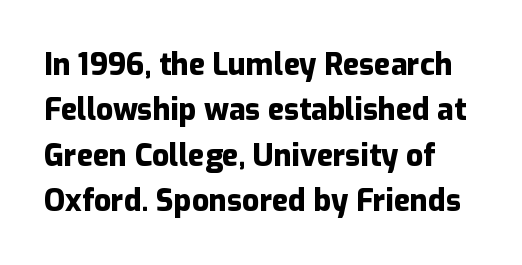
Q: Is the text bold? A: Yes.
Q: Is the text italic (slanted)? A: No, it is upright.
Q: Is the typeface a serif or a sans-serif typeface? A: Sans-serif.
Q: Is the text underlined? A: No.
Q: Is the spacing between letters normal or unusually wide? A: Normal.
Q: Is the spacing between lines tight, normal or loose? A: Normal.
Q: Width (condensed, normal, or wide)? A: Normal.
Q: Stroke contrast? A: Low.
Q: x-height? A: Medium.
Q: Monospaced? A: No.
